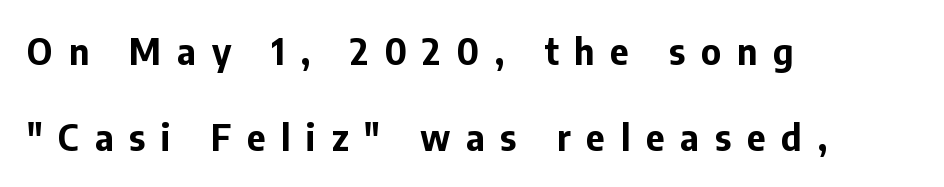
{"serif": "no", "italic": "no", "bold": "yes", "weight": "bold", "width": "normal", "stroke_contrast": "low", "x_height": "medium", "monospaced": "no", "underline": "no", "align": "left", "line_spacing": "loose", "line_spacing_ratio": 2.4, "letter_spacing": "wide", "letter_spacing_em": 0.44, "glyph_px": 36}
